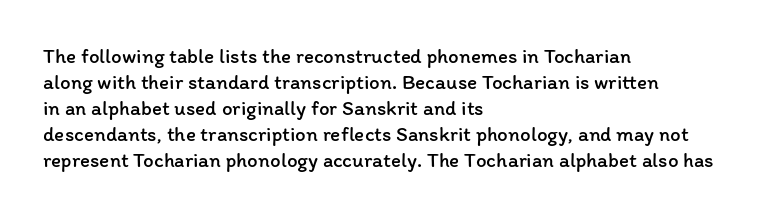
The image shows 21 px text type, upright; set left-aligned, line spacing 1.24x, normal letter spacing, not underlined.
